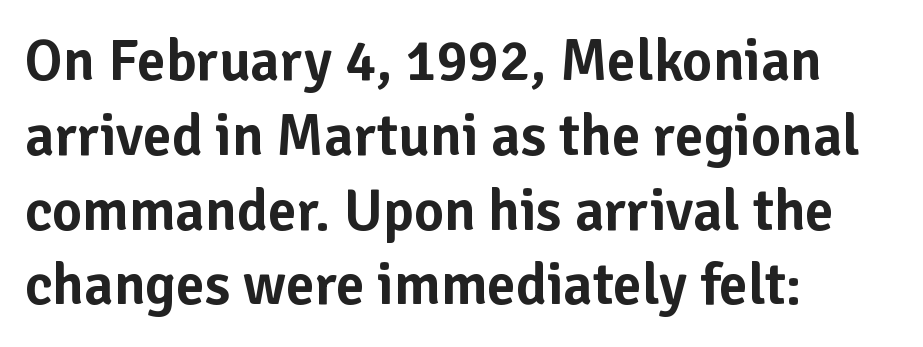
Q: Is the text italic (slanted)? A: No, it is upright.
Q: Is the typeface a serif or a sans-serif typeface? A: Sans-serif.
Q: Is the text underlined? A: No.
Q: How is the paragraph aligned? A: Left-aligned.
Q: Is the spacing between letters normal or unusually wide? A: Normal.
Q: Is the spacing between lines tight, normal or loose? A: Normal.
Q: Width (condensed, normal, or wide)? A: Normal.
Q: Stroke contrast? A: Low.
Q: x-height? A: Medium.
Q: Monospaced? A: No.
